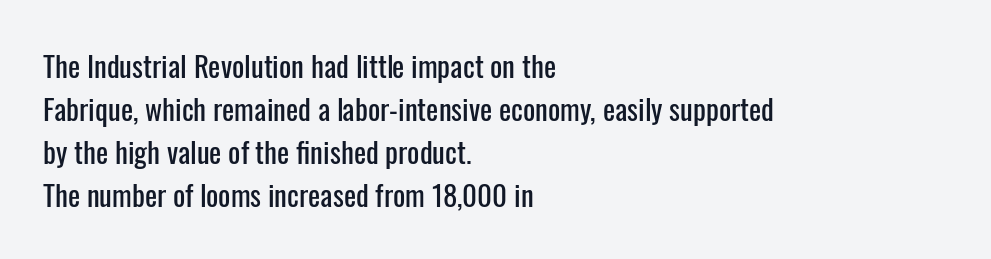
The image shows 29 px condensed sans-serif type, upright; set left-aligned, normal line spacing (1.48x), normal letter spacing, not underlined; low stroke contrast and a medium x-height.
